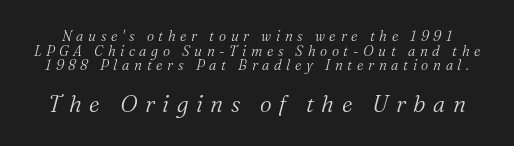
Ink coverage per letter is moderate at most. You could only call the tracking loose — the letters float apart. The axis of the letterforms is tilted away from vertical. This sample trades vertical openness for compactness between lines. Character size in the trailing block exceeds that of the leading block.
